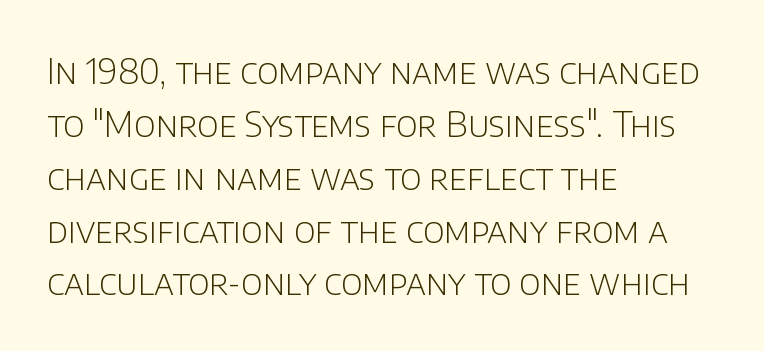
{"serif": "no", "italic": "no", "bold": "no", "weight": "light", "width": "normal", "stroke_contrast": "low", "x_height": "large", "monospaced": "no", "underline": "no", "align": "left", "line_spacing": "normal", "line_spacing_ratio": 1.51, "letter_spacing": "normal", "letter_spacing_em": 0.0, "glyph_px": 35}
